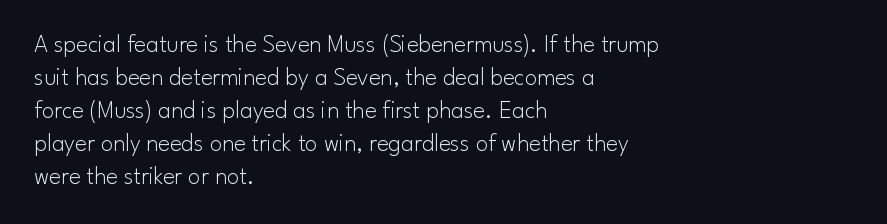
The image shows 25 px text type, upright; set left-aligned, normal line spacing (1.32x), normal letter spacing, not underlined.
